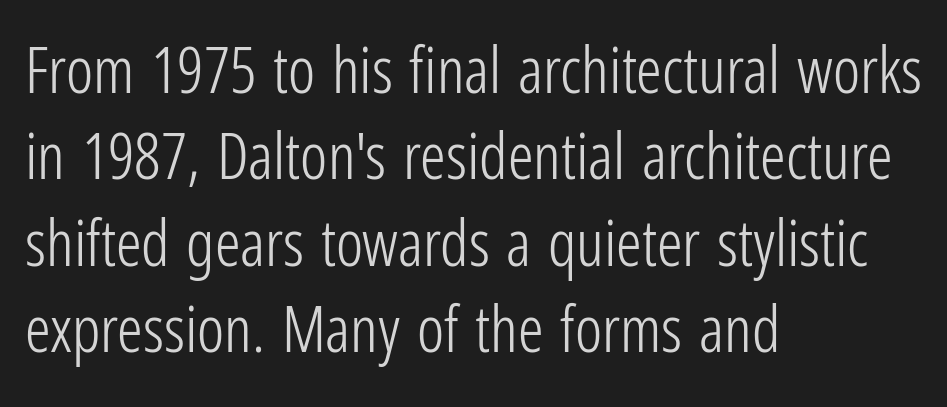
{"serif": "no", "italic": "no", "bold": "no", "weight": "light", "width": "condensed", "stroke_contrast": "low", "x_height": "medium", "monospaced": "no", "underline": "no", "align": "left", "line_spacing": "normal", "line_spacing_ratio": 1.35, "letter_spacing": "normal", "letter_spacing_em": 0.0, "glyph_px": 64}
